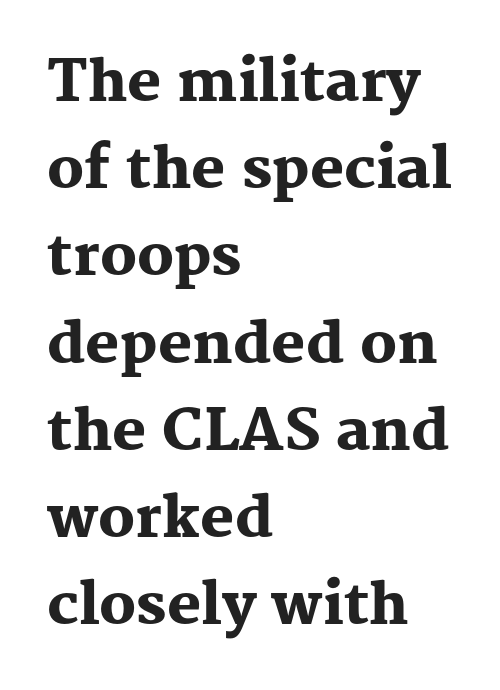
{"serif": "yes", "italic": "no", "bold": "yes", "weight": "heavy", "width": "normal", "stroke_contrast": "medium", "x_height": "medium", "monospaced": "no", "underline": "no", "align": "left", "line_spacing": "normal", "line_spacing_ratio": 1.53, "letter_spacing": "normal", "letter_spacing_em": 0.0, "glyph_px": 57}
